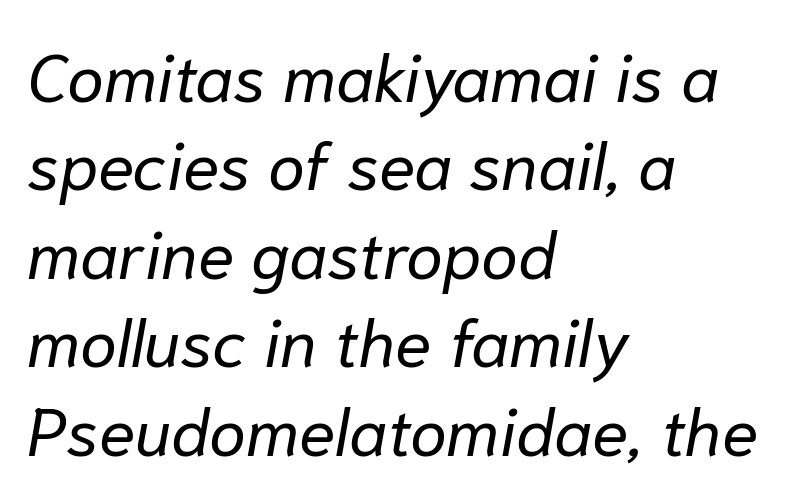
{"italic": "yes", "lean": "right", "slant_degrees": 10, "bold": "no", "weight": "regular", "width": "normal", "stroke_contrast": "low", "x_height": "medium", "monospaced": "no", "underline": "no", "align": "left", "line_spacing": "normal", "line_spacing_ratio": 1.32, "letter_spacing": "normal", "letter_spacing_em": 0.0, "glyph_px": 67}
